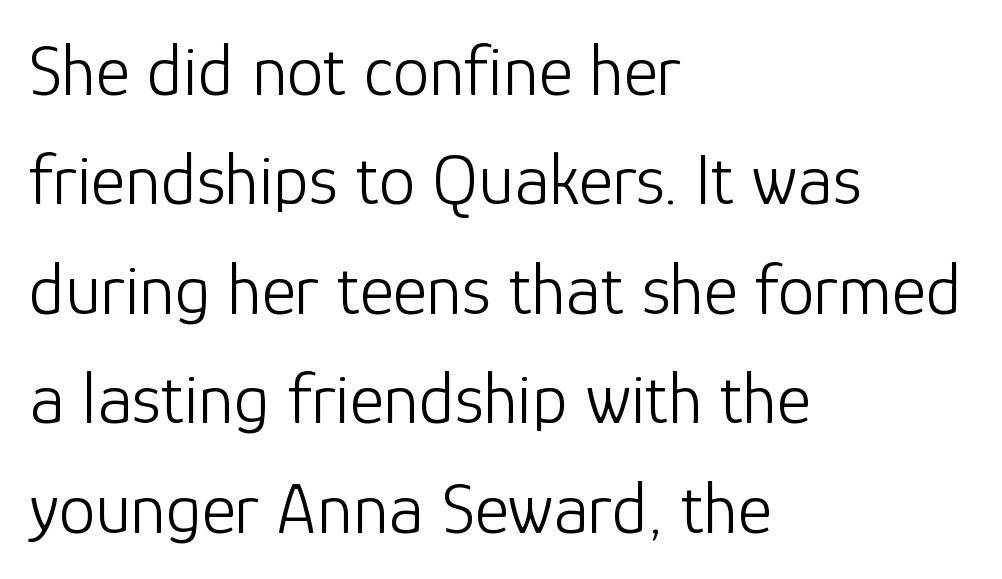
Q: Is the text bold? A: No.
Q: Is the text italic (slanted)? A: No, it is upright.
Q: Is the typeface a serif or a sans-serif typeface? A: Sans-serif.
Q: Is the text underlined? A: No.
Q: How is the paragraph aligned? A: Left-aligned.
Q: Is the spacing between letters normal or unusually wide? A: Normal.
Q: Is the spacing between lines tight, normal or loose? A: Normal.
Q: Width (condensed, normal, or wide)? A: Normal.
Q: Stroke contrast? A: Low.
Q: x-height? A: Medium.
Q: Monospaced? A: No.
